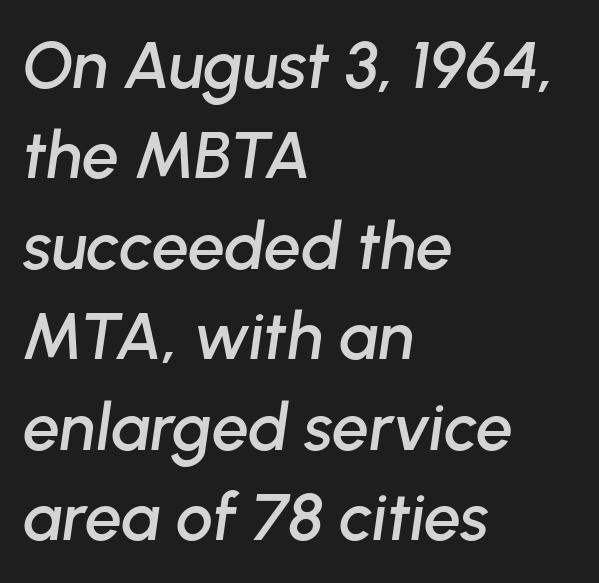
Q: Is the text italic (slanted)? A: Yes, it leans right by about 8 degrees.
Q: Is the text underlined? A: No.
Q: How is the paragraph aligned? A: Left-aligned.
Q: Is the spacing between letters normal or unusually wide? A: Normal.
Q: Is the spacing between lines tight, normal or loose? A: Normal.
Q: Width (condensed, normal, or wide)? A: Normal.
Q: Stroke contrast? A: Low.
Q: x-height? A: Medium.
Q: Monospaced? A: No.
